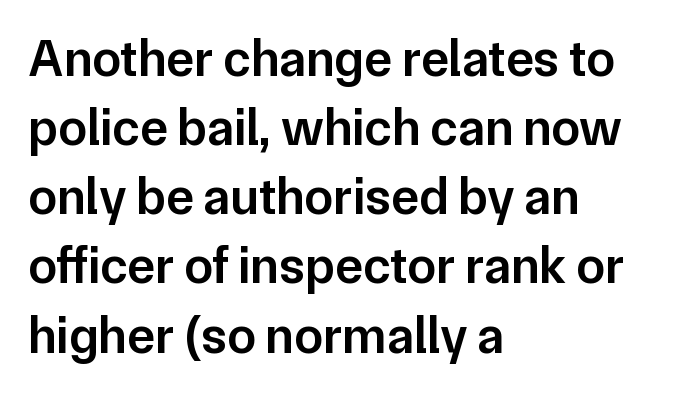
The image shows 52 px semibold sans-serif type, upright; set left-aligned, normal line spacing (1.33x), normal letter spacing, not underlined; low stroke contrast and a medium x-height.
